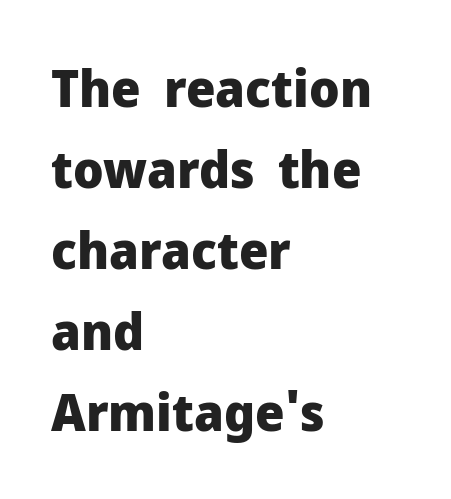
Glyph-to-glyph distance matches everyday printed text. Unmarked baselines from the first word to the last. Italic? Not at all — the glyphs are vertical. The leading is moderate, giving the passage an even texture. Do the characters align in a grid? No, the font is proportional. Stroke terminals: plain, sans-serif.
